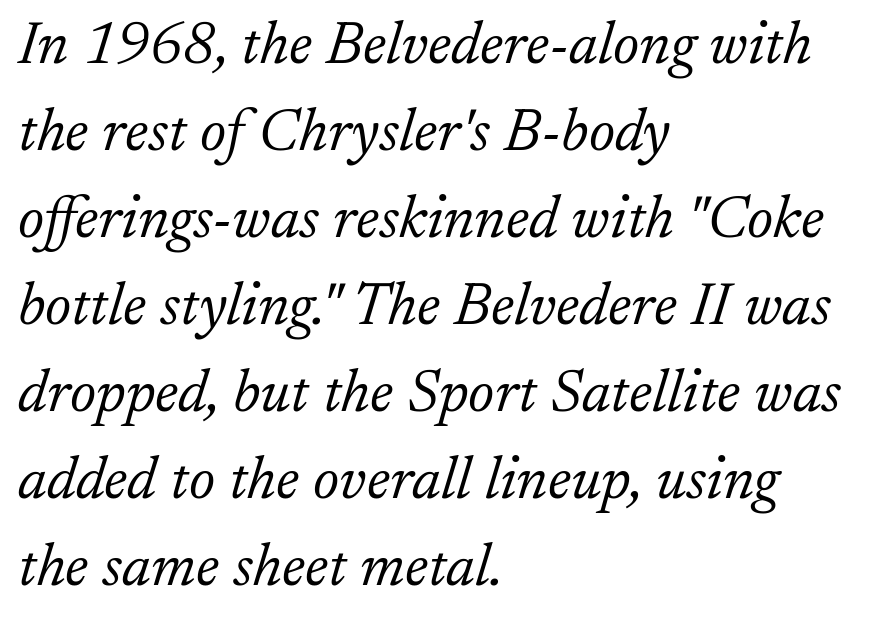
The image shows 60 px light serif type, italic (leaning right); set left-aligned, normal line spacing (1.45x), normal letter spacing, not underlined; low stroke contrast and a small x-height.
